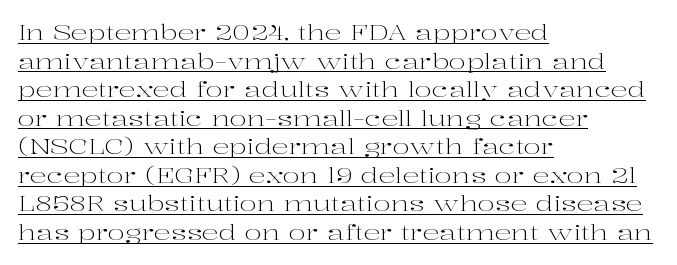
Every word sits above its own underline. A light-to-regular cut is what we see here. Words appear dense and cohesive because spacing is normal. This is the regular roman posture of the typeface.
